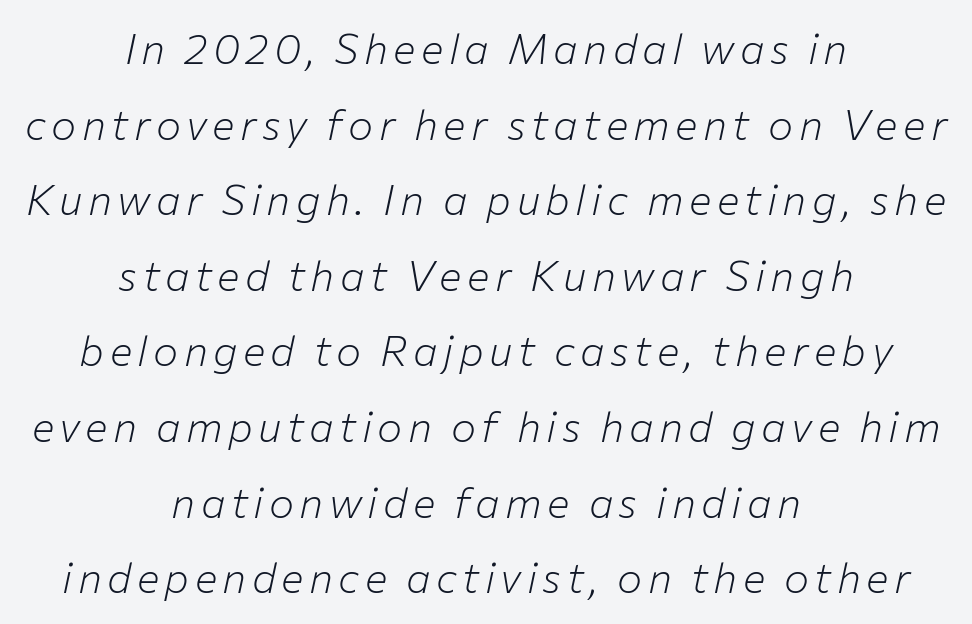
The image shows 42 px light type, italic (leaning right); set centered, line spacing 1.8x, not underlined; low stroke contrast and a medium x-height.
